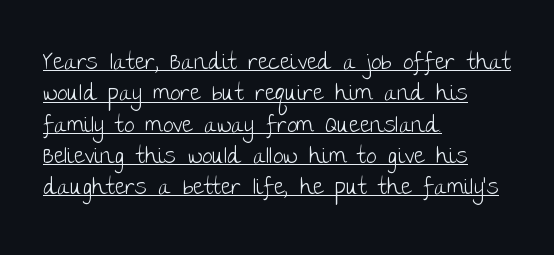
{"italic": "no", "bold": "no", "underline": "yes", "align": "left", "line_spacing": "normal", "line_spacing_ratio": 1.36, "letter_spacing": "normal", "letter_spacing_em": 0.0, "glyph_px": 23}
